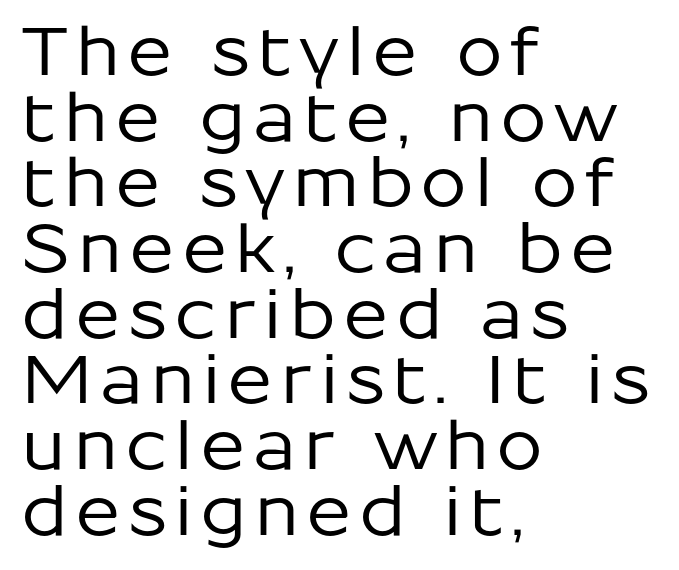
A bare baseline throughout the passage. Whoever set this chose condensed vertical rhythm over breathing room. The designer went with a sans here, leaving each stem footless. Unlike italic type, these characters show no tilt at all. A student would call this left alignment; a typographer would say flush left, rag right. Proportional: the letters do not fall into vertical columns.
